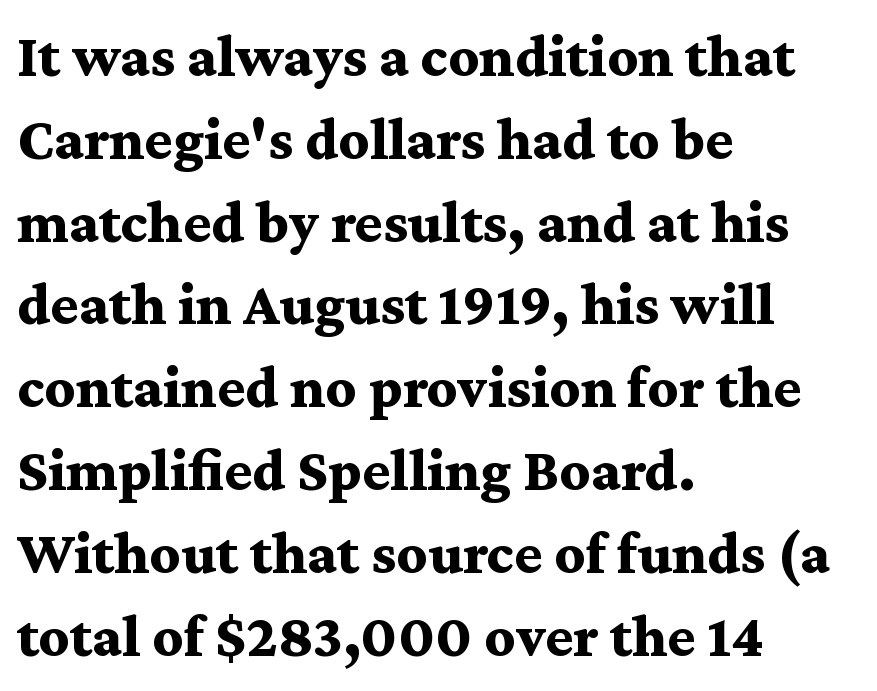
Only glyphs here, with clear space below each row. When letters stand straight like this, we call the style roman or upright. Typeset ragged right — the left edge is the straight one. Its strokes are broad and dark, the hallmark of bold type. The passage shown is typed in a proportional face where columns would drift.
